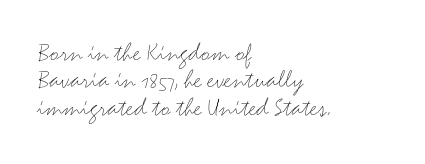
The baseline area is clear. Leading: reduced. The characters are drawn with everyday or finer stroke widths. Typeset ragged right — the left edge is the straight one.
